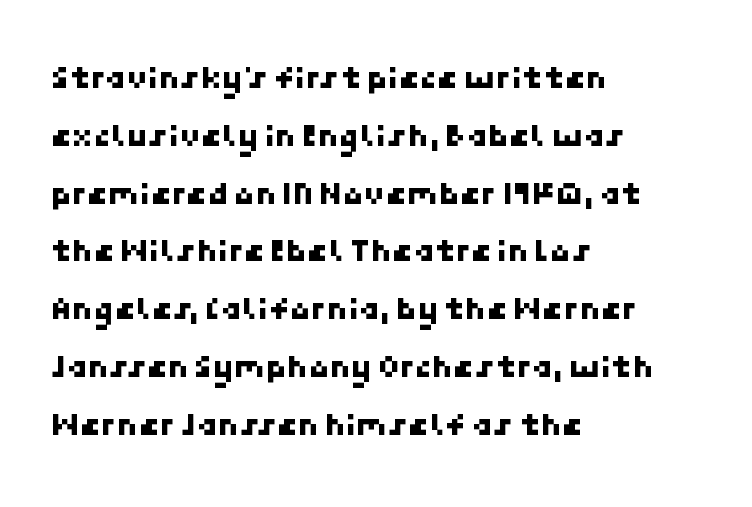
Each line starts at the same left margin while the right side varies. The type family on display is of the sans-serif kind. Lines of text with bare space underneath. There is no visible air inserted between adjacent glyphs. Leading: standard.
